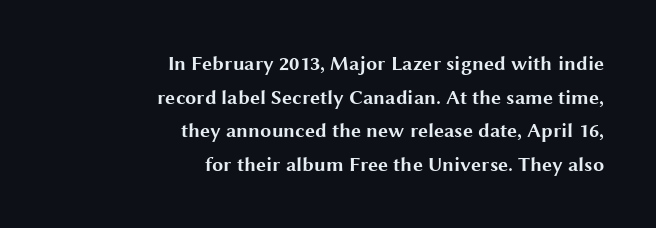
Tall strokes in this sample are plumb rather than angled. Students, this is bold: see how much ink each stroke carries. The setting favours the right margin, as signatures and pull-quotes sometimes do. The space directly below the letters is spotless. Letter spacing: default.
